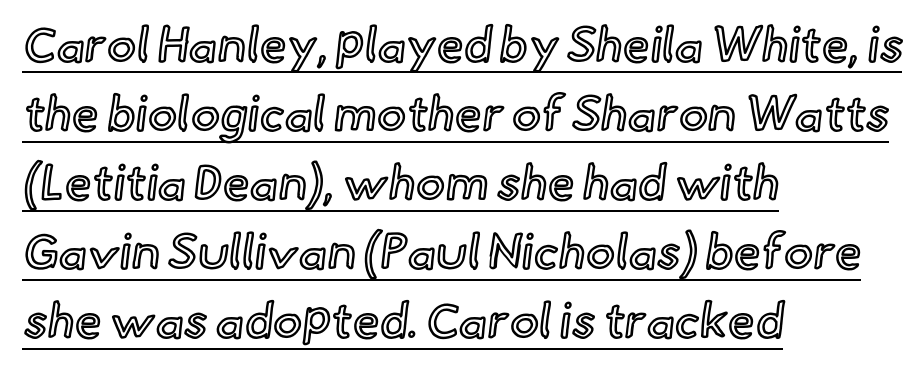
Q: Is the text italic (slanted)? A: Yes.
Q: Is the text underlined? A: Yes.
Q: How is the paragraph aligned? A: Left-aligned.
Q: Is the spacing between letters normal or unusually wide? A: Normal.
Q: Is the spacing between lines tight, normal or loose? A: Normal.
Q: Width (condensed, normal, or wide)? A: Normal.
Q: x-height? A: Small.
Q: Monospaced? A: No.
